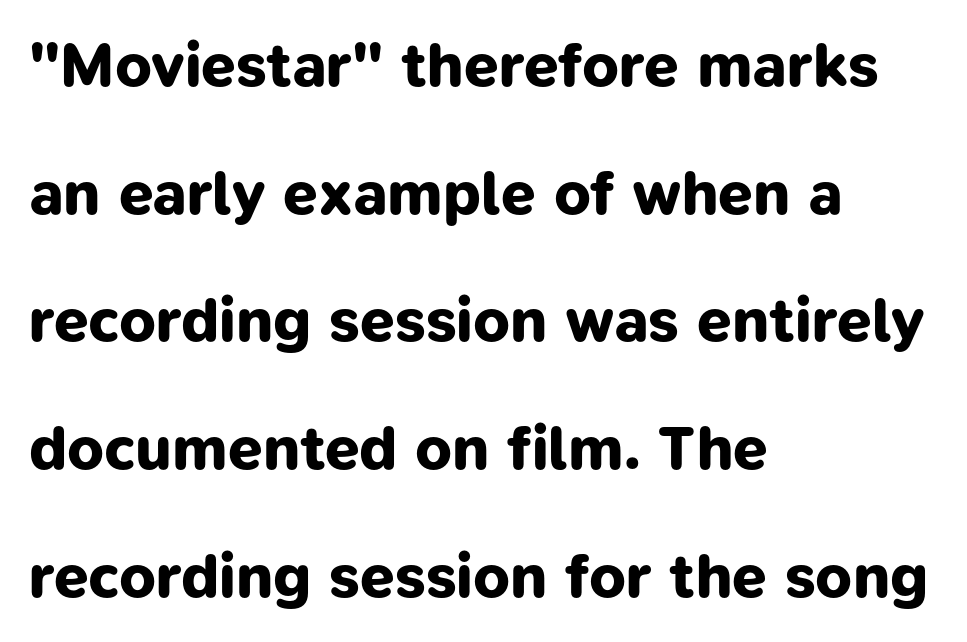
The image shows 62 px bold sans-serif type; set left-aligned, loose line spacing (2.06x), normal letter spacing, not underlined; low stroke contrast and a medium x-height.
